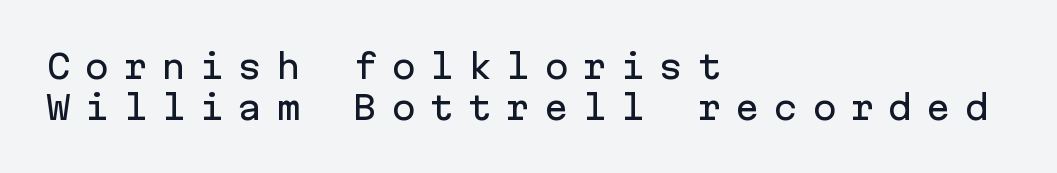
Q: Is the text italic (slanted)? A: No, it is upright.
Q: Is the typeface a serif or a sans-serif typeface? A: Sans-serif.
Q: Is the text underlined? A: No.
Q: How is the paragraph aligned? A: Left-aligned.
Q: Is the spacing between letters normal or unusually wide? A: Unusually wide.
Q: Width (condensed, normal, or wide)? A: Normal.
Q: Stroke contrast? A: Low.
Q: x-height? A: Medium.
Q: Monospaced? A: Yes.
